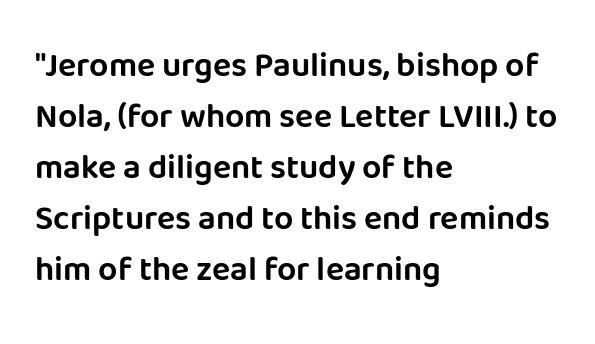
{"serif": "no", "italic": "no", "width": "normal", "stroke_contrast": "low", "x_height": "large", "monospaced": "no", "underline": "no", "align": "left", "line_spacing": "normal", "line_spacing_ratio": 1.5, "letter_spacing": "normal", "letter_spacing_em": 0.0, "glyph_px": 34}
